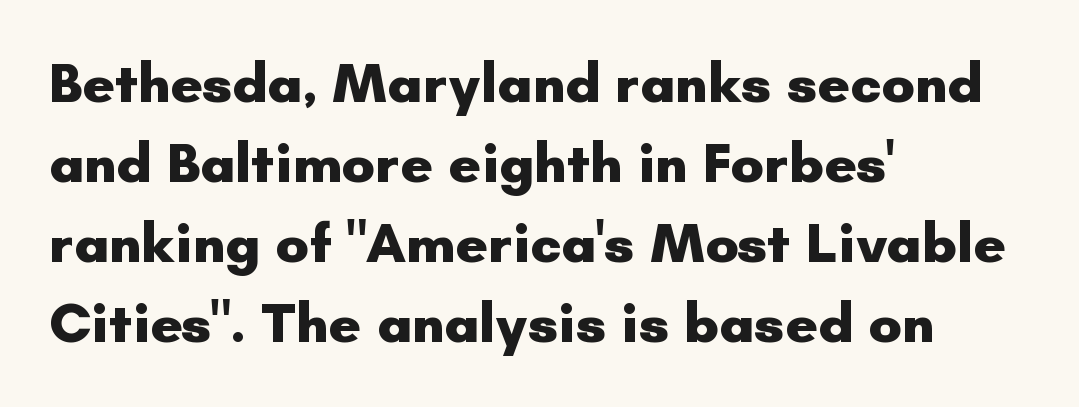
Q: Is the text bold? A: Yes.
Q: Is the text italic (slanted)? A: No, it is upright.
Q: Is the typeface a serif or a sans-serif typeface? A: Sans-serif.
Q: Is the text underlined? A: No.
Q: How is the paragraph aligned? A: Left-aligned.
Q: Is the spacing between letters normal or unusually wide? A: Normal.
Q: Is the spacing between lines tight, normal or loose? A: Normal.
Q: Width (condensed, normal, or wide)? A: Normal.
Q: Stroke contrast? A: Low.
Q: x-height? A: Small.
Q: Monospaced? A: No.
